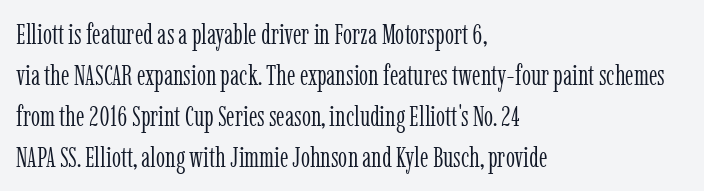
{"serif": "yes", "italic": "no", "bold": "no", "weight": "light", "width": "condensed", "stroke_contrast": "low", "x_height": "medium", "monospaced": "no", "underline": "no", "align": "left", "line_spacing": "normal", "line_spacing_ratio": 1.41, "letter_spacing": "normal", "letter_spacing_em": 0.0, "glyph_px": 29}
